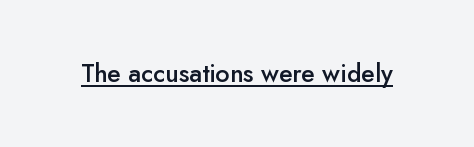
{"italic": "no", "bold": "semi", "underline": "yes", "letter_spacing": "normal", "letter_spacing_em": 0.0, "glyph_px": 25}
